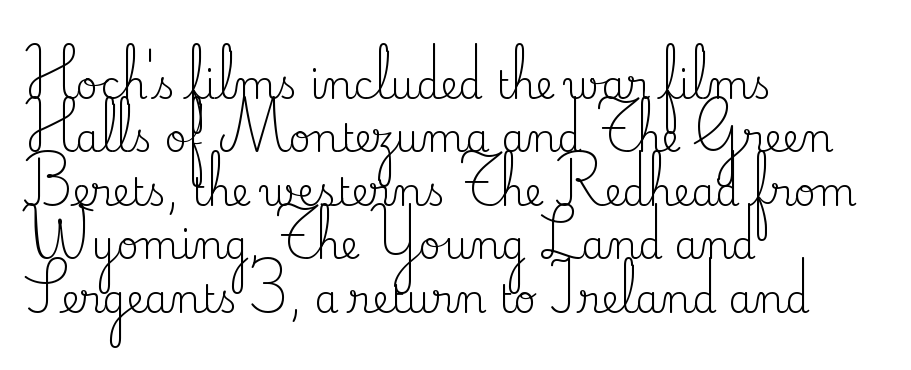
Q: Is the text bold? A: No.
Q: Is the text italic (slanted)? A: No, it is upright.
Q: Is the typeface a serif or a sans-serif typeface? A: Serif.
Q: Is the text underlined? A: No.
Q: How is the paragraph aligned? A: Left-aligned.
Q: Is the spacing between letters normal or unusually wide? A: Normal.
Q: Is the spacing between lines tight, normal or loose? A: Normal.
Q: Width (condensed, normal, or wide)? A: Normal.
Q: Stroke contrast? A: Medium.
Q: x-height? A: Small.
Q: Monospaced? A: No.
